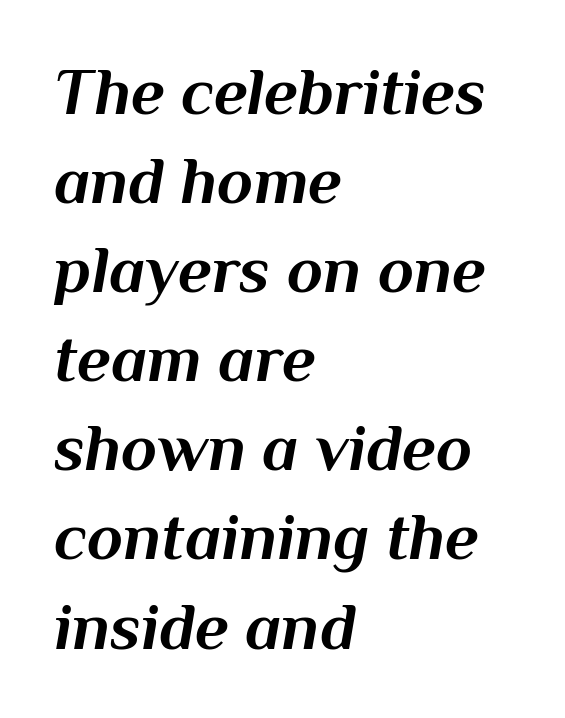
Q: Is the text bold? A: Yes.
Q: Is the text italic (slanted)? A: Yes, it leans right by about 10 degrees.
Q: Is the text underlined? A: No.
Q: How is the paragraph aligned? A: Left-aligned.
Q: Is the spacing between letters normal or unusually wide? A: Normal.
Q: Is the spacing between lines tight, normal or loose? A: Normal.
Q: Width (condensed, normal, or wide)? A: Normal.
Q: Stroke contrast? A: Medium.
Q: x-height? A: Medium.
Q: Monospaced? A: No.
